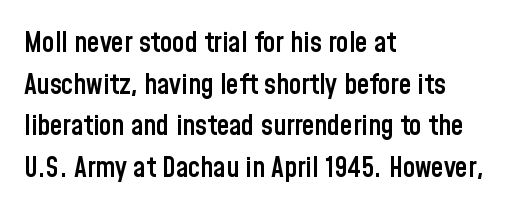
Italic? Not at all — the glyphs are vertical. There is no visible air inserted between adjacent glyphs. The leading is moderate, giving the passage an even texture. Honestly, there is no underline to notice here at all.
